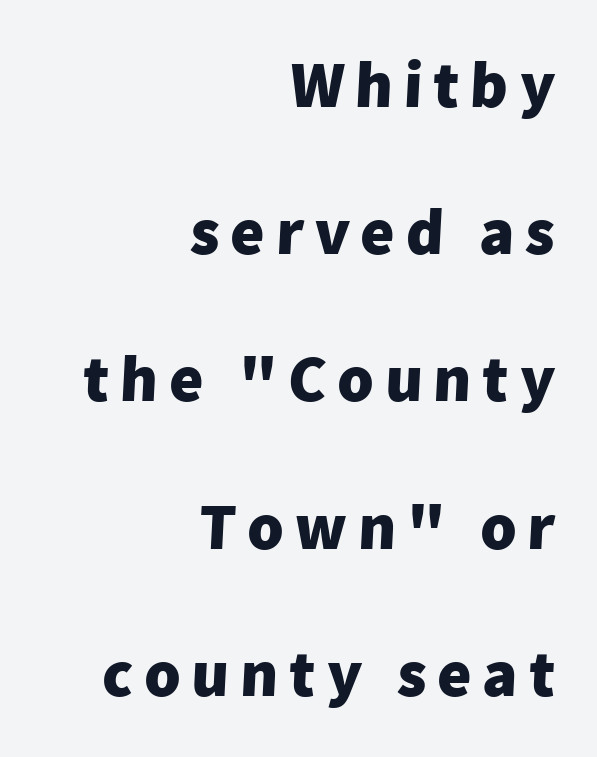
Q: Is the text bold? A: Yes.
Q: Is the typeface a serif or a sans-serif typeface? A: Sans-serif.
Q: Is the text underlined? A: No.
Q: How is the paragraph aligned? A: Right-aligned.
Q: Is the spacing between lines tight, normal or loose? A: Loose.
Q: Width (condensed, normal, or wide)? A: Normal.
Q: Stroke contrast? A: Low.
Q: x-height? A: Medium.
Q: Monospaced? A: No.
